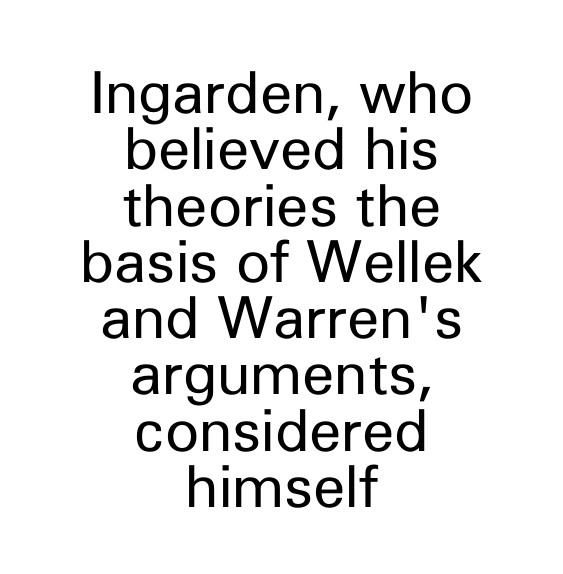
{"serif": "no", "italic": "no", "bold": "no", "weight": "regular", "width": "normal", "stroke_contrast": "low", "x_height": "medium", "monospaced": "no", "underline": "no", "align": "center", "line_spacing": "tight", "line_spacing_ratio": 0.97, "letter_spacing": "normal", "letter_spacing_em": 0.0, "glyph_px": 58}
